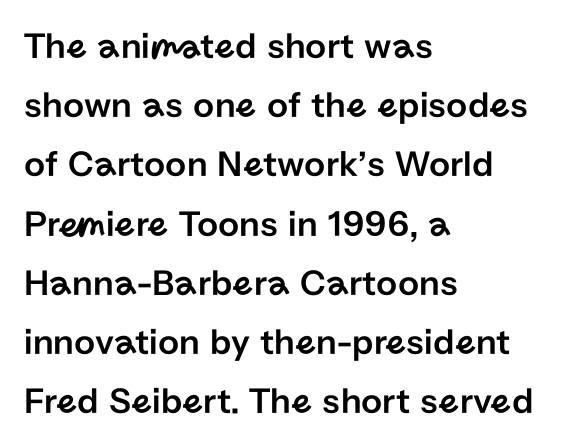
Q: Is the text italic (slanted)? A: No, it is upright.
Q: Is the typeface a serif or a sans-serif typeface? A: Sans-serif.
Q: Is the text underlined? A: No.
Q: How is the paragraph aligned? A: Left-aligned.
Q: Is the spacing between letters normal or unusually wide? A: Normal.
Q: Is the spacing between lines tight, normal or loose? A: Normal.
Q: Width (condensed, normal, or wide)? A: Normal.
Q: Stroke contrast? A: Low.
Q: x-height? A: Medium.
Q: Monospaced? A: No.
